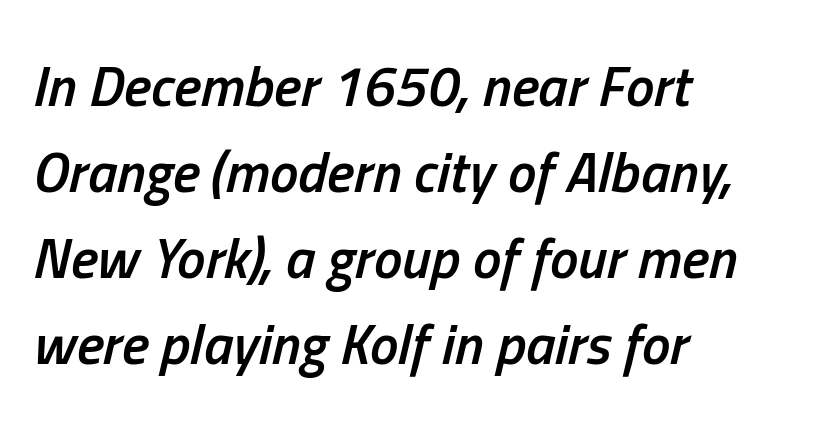
Q: Is the text bold? A: Semi-bold.
Q: Is the text italic (slanted)? A: Yes, it leans right by about 13 degrees.
Q: Is the text underlined? A: No.
Q: How is the paragraph aligned? A: Left-aligned.
Q: Is the spacing between letters normal or unusually wide? A: Normal.
Q: Is the spacing between lines tight, normal or loose? A: Normal.
Q: Width (condensed, normal, or wide)? A: Condensed.
Q: Stroke contrast? A: Low.
Q: x-height? A: Medium.
Q: Monospaced? A: No.
